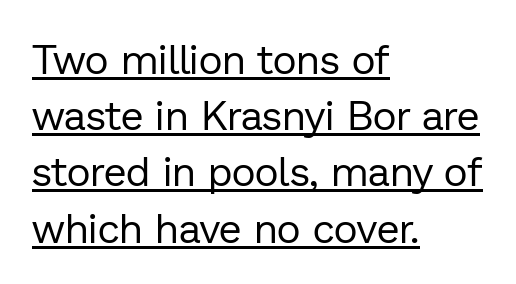
Q: Is the text bold? A: No.
Q: Is the text italic (slanted)? A: No, it is upright.
Q: Is the typeface a serif or a sans-serif typeface? A: Sans-serif.
Q: Is the text underlined? A: Yes.
Q: How is the paragraph aligned? A: Left-aligned.
Q: Is the spacing between letters normal or unusually wide? A: Normal.
Q: Is the spacing between lines tight, normal or loose? A: Normal.
Q: Width (condensed, normal, or wide)? A: Normal.
Q: Stroke contrast? A: Low.
Q: x-height? A: Medium.
Q: Monospaced? A: No.
